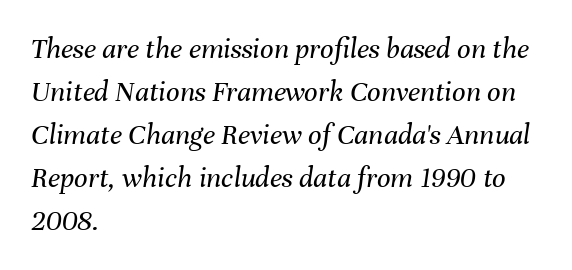
Q: Is the text bold? A: No.
Q: Is the text italic (slanted)? A: Yes, it leans right by about 8 degrees.
Q: Is the text underlined? A: No.
Q: How is the paragraph aligned? A: Left-aligned.
Q: Is the spacing between letters normal or unusually wide? A: Normal.
Q: Is the spacing between lines tight, normal or loose? A: Normal.
Q: Width (condensed, normal, or wide)? A: Normal.
Q: Stroke contrast? A: Medium.
Q: x-height? A: Medium.
Q: Monospaced? A: No.
